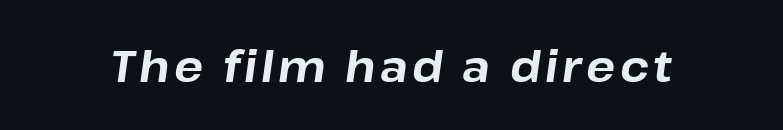
{"italic": "yes", "lean": "right", "slant_degrees": 8, "bold": "yes", "weight": "bold", "width": "normal", "stroke_contrast": "low", "x_height": "medium", "monospaced": "no", "underline": "no", "glyph_px": 43}
